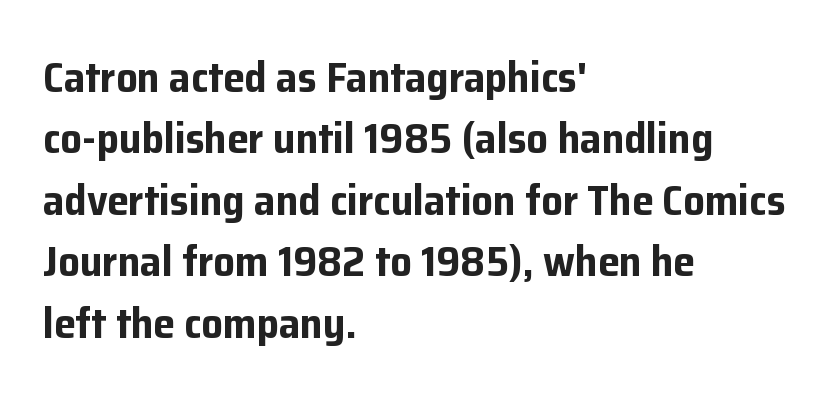
Q: Is the text bold? A: Yes.
Q: Is the text italic (slanted)? A: No, it is upright.
Q: Is the typeface a serif or a sans-serif typeface? A: Sans-serif.
Q: Is the text underlined? A: No.
Q: How is the paragraph aligned? A: Left-aligned.
Q: Is the spacing between letters normal or unusually wide? A: Normal.
Q: Is the spacing between lines tight, normal or loose? A: Normal.
Q: Width (condensed, normal, or wide)? A: Normal.
Q: Stroke contrast? A: Low.
Q: x-height? A: Medium.
Q: Monospaced? A: No.
